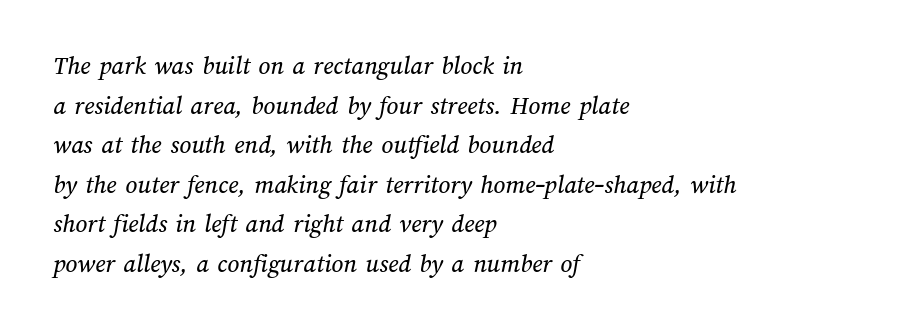
The passage shown is not underscored anywhere. Regarding leading, the lines here are spaced in the standard way. Line starts are locked; line ends wander. No extra tracking has been applied to these lines.
